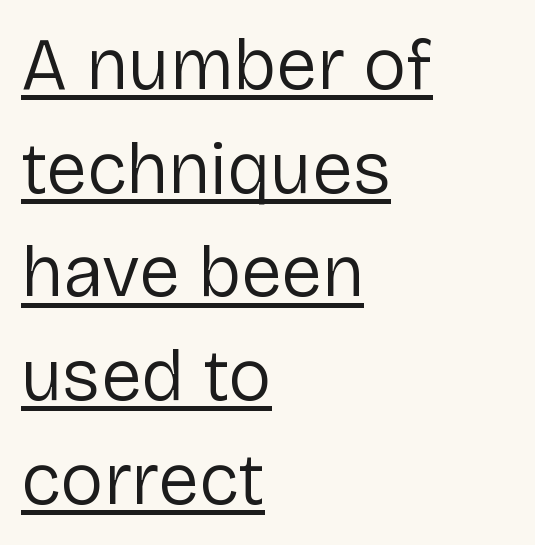
Compared with typical paragraphs, the rows here are spaced about the same. Are there feet on the stems? There aren't — it's a sans. Here the glyphs are tracked normally, forming tight word shapes. One-word summary of the alignment: left.
